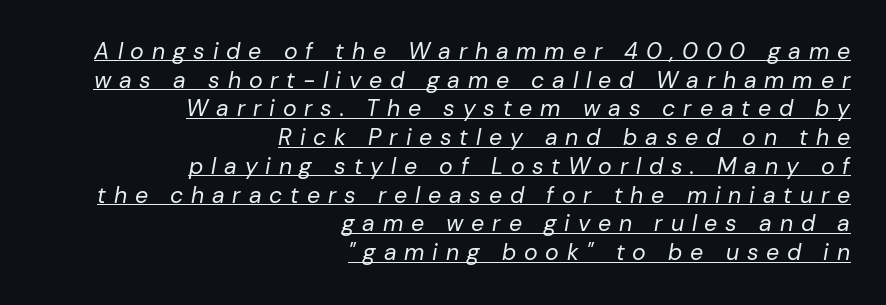
The gaps between neighbouring characters are conspicuously large. The words here are underlined. Characters are canted at an angle relative to the baseline's perpendicular. The weight tops out at a normal text grade. Alignment: flush right. This sample keeps an unexceptional amount of space between lines.
